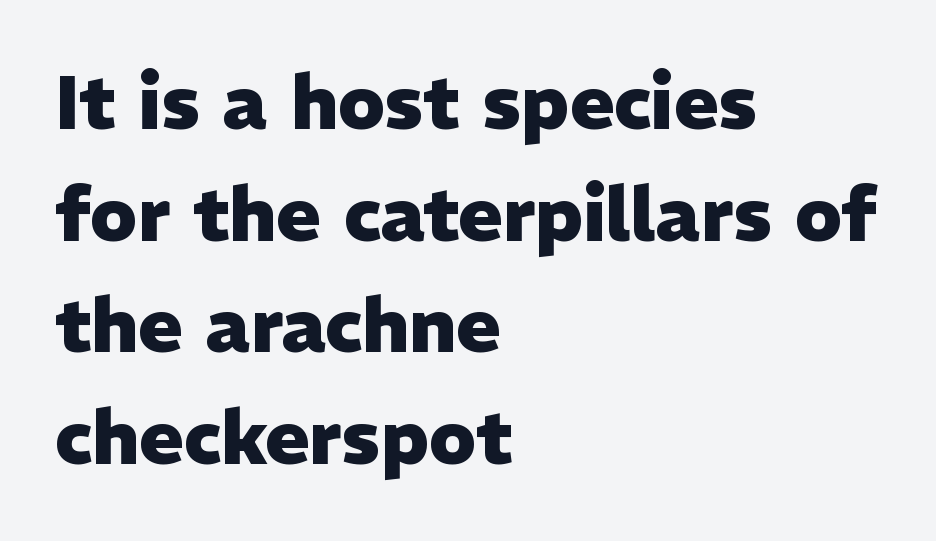
A classic flush-left, rag-right setting is used for this passage. Rule under the text: the space is simply empty. Glyph-to-glyph distance matches everyday printed text. Summary of weight: heavy, a full bold. Looks like regular typesetting: each glyph gets only the width it needs.
